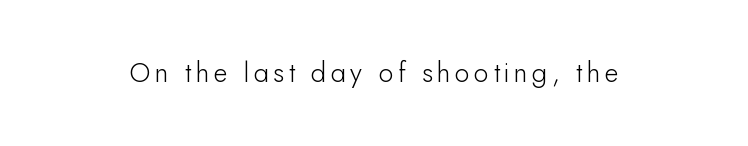
Q: Is the text bold? A: No.
Q: Is the text italic (slanted)? A: No, it is upright.
Q: Is the text underlined? A: No.
